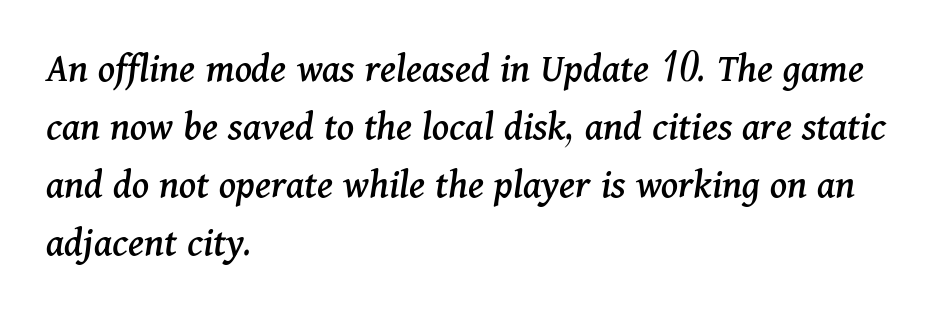
The image shows 42 px serif type, italic (leaning right); set left-aligned, normal line spacing (1.38x), normal letter spacing, not underlined; medium stroke contrast and a medium x-height.
